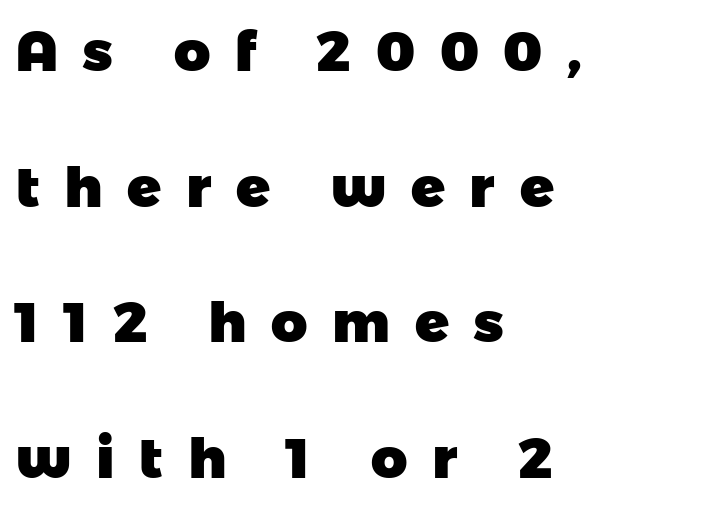
{"serif": "no", "bold": "yes", "weight": "heavy", "width": "normal", "stroke_contrast": "low", "x_height": "medium", "monospaced": "no", "underline": "no", "align": "left", "line_spacing": "loose", "line_spacing_ratio": 2.42, "letter_spacing": "wide", "letter_spacing_em": 0.44, "glyph_px": 56}
